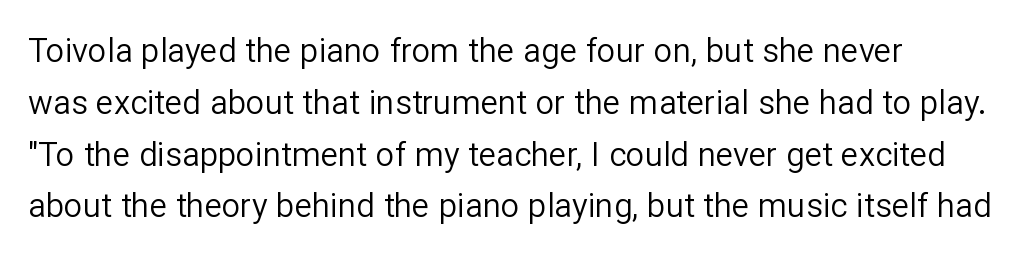
Q: Is the text bold? A: No.
Q: Is the text italic (slanted)? A: No, it is upright.
Q: Is the typeface a serif or a sans-serif typeface? A: Sans-serif.
Q: Is the text underlined? A: No.
Q: How is the paragraph aligned? A: Left-aligned.
Q: Is the spacing between letters normal or unusually wide? A: Normal.
Q: Is the spacing between lines tight, normal or loose? A: Normal.
Q: Width (condensed, normal, or wide)? A: Normal.
Q: Stroke contrast? A: Low.
Q: x-height? A: Medium.
Q: Monospaced? A: No.
